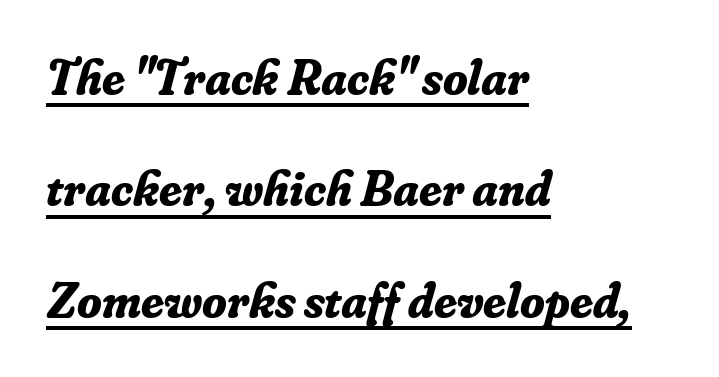
The image shows 50 px bold serif type, italic (leaning right); set left-aligned, loose line spacing (2.23x), normal letter spacing, underlined; low stroke contrast and a small x-height.
